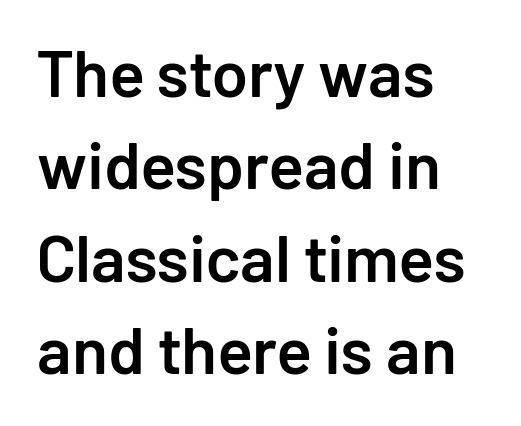
Q: Is the text bold? A: Semi-bold.
Q: Is the text italic (slanted)? A: No, it is upright.
Q: Is the typeface a serif or a sans-serif typeface? A: Sans-serif.
Q: Is the text underlined? A: No.
Q: How is the paragraph aligned? A: Left-aligned.
Q: Is the spacing between letters normal or unusually wide? A: Normal.
Q: Is the spacing between lines tight, normal or loose? A: Normal.
Q: Width (condensed, normal, or wide)? A: Normal.
Q: Stroke contrast? A: Low.
Q: x-height? A: Medium.
Q: Monospaced? A: No.
